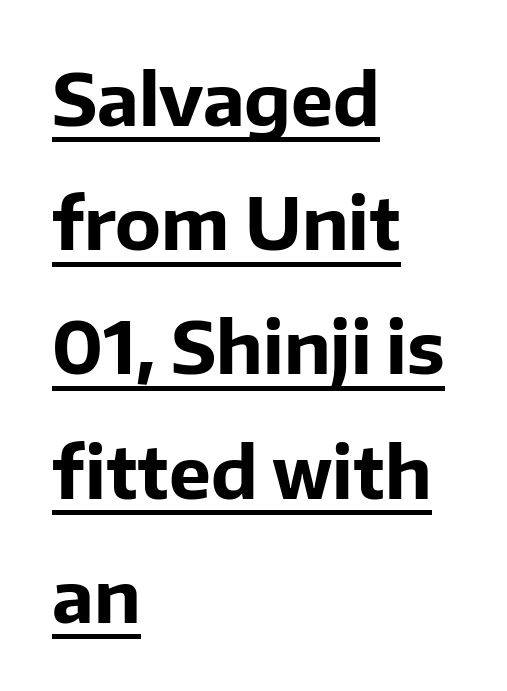
{"serif": "no", "italic": "no", "bold": "yes", "weight": "bold", "width": "normal", "stroke_contrast": "low", "x_height": "medium", "monospaced": "no", "underline": "yes", "align": "left", "line_spacing_ratio": 1.75, "letter_spacing": "normal", "letter_spacing_em": 0.0, "glyph_px": 71}
